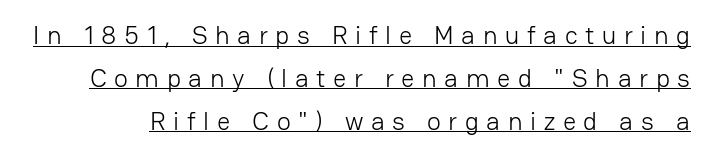
The sample's only ornament is a line tracing under the words. In terms of leading, this rendering sits right in the middle. In terms of letterspacing, this is a distinctly airy, spread setting. The letters stand straight up with perfectly vertical stems.
